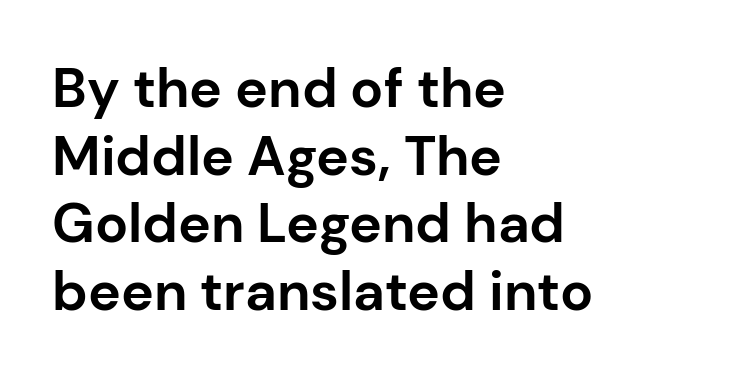
Q: Is the text bold? A: Yes.
Q: Is the text italic (slanted)? A: No, it is upright.
Q: Is the typeface a serif or a sans-serif typeface? A: Sans-serif.
Q: Is the text underlined? A: No.
Q: How is the paragraph aligned? A: Left-aligned.
Q: Is the spacing between letters normal or unusually wide? A: Normal.
Q: Width (condensed, normal, or wide)? A: Normal.
Q: Stroke contrast? A: Low.
Q: x-height? A: Medium.
Q: Monospaced? A: No.
